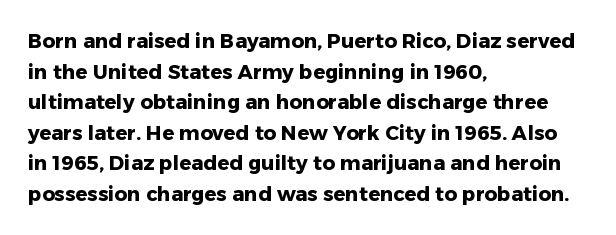
The image shows 20 px bold type, upright; set left-aligned, normal line spacing (1.53x), normal letter spacing, not underlined.
